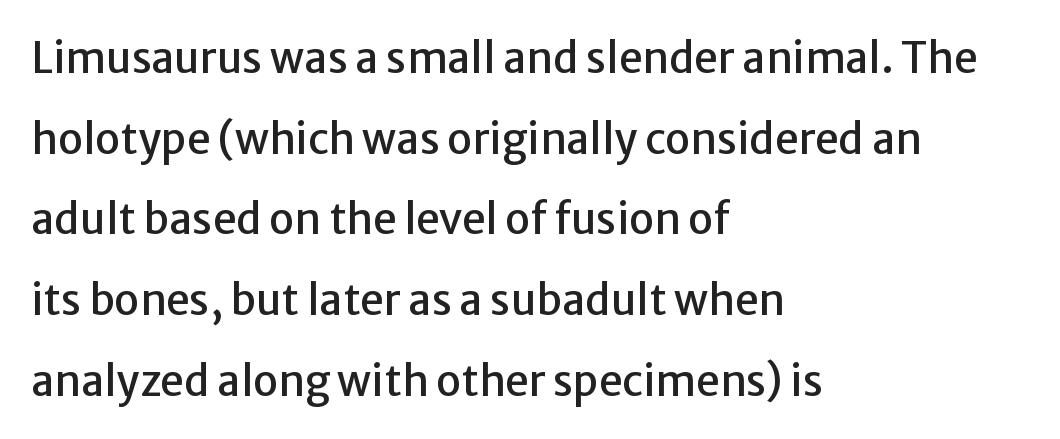
The image shows 42 px sans-serif type, upright; set left-aligned, loose line spacing (1.92x), normal letter spacing, not underlined; low stroke contrast and a medium x-height.
